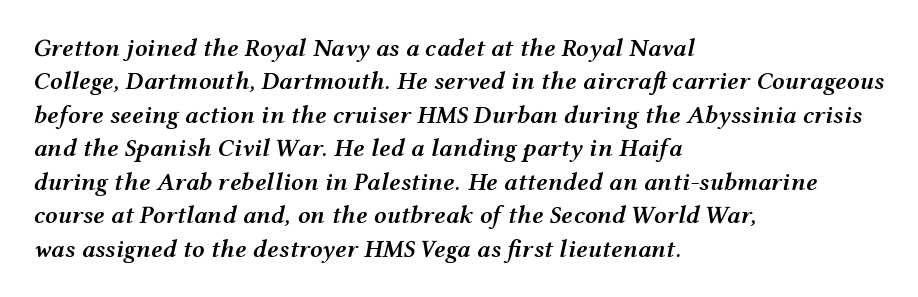
The image shows 25 px text type, italic (leaning right); set left-aligned, normal line spacing (1.34x), normal letter spacing, not underlined.
